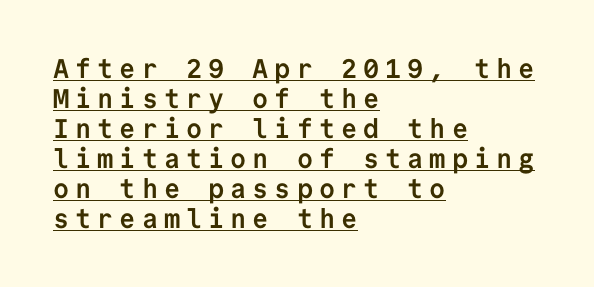
The image shows 27 px bold type, upright; set left-aligned, tight line spacing (1.11x), unusually wide letter spacing (+0.22 em), underlined.
